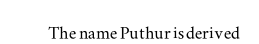
Tall strokes in this sample are plumb rather than angled. Short note: letters normally spaced. Lines of text with bare space underneath.
